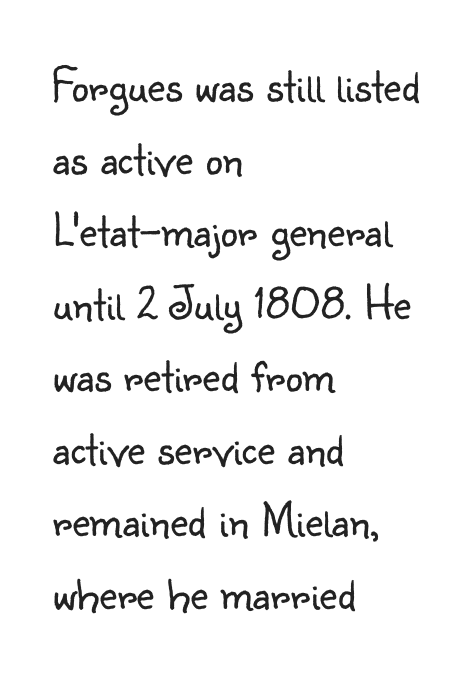
Unlike a traditional serif, this face leaves its strokes unadorned. Letters have the restrained weight of plain body copy at most. In terms of posture, this sample is upright. Caption: multi-line text, flush left, ragged right. Is this a fixed-width face? No — the glyphs have proportional, varying widths.
